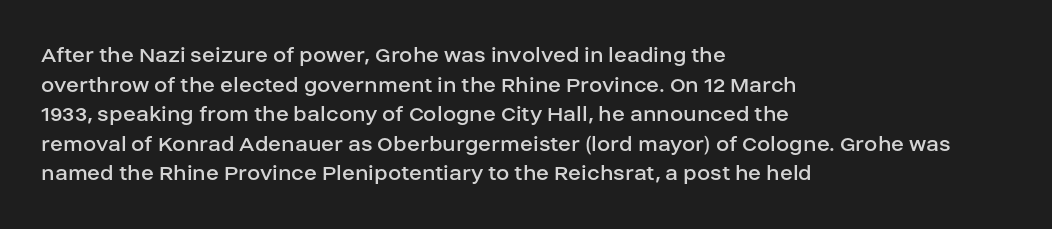
The image shows 24 px text type, upright; set left-aligned, line spacing 1.23x, normal letter spacing, not underlined.
